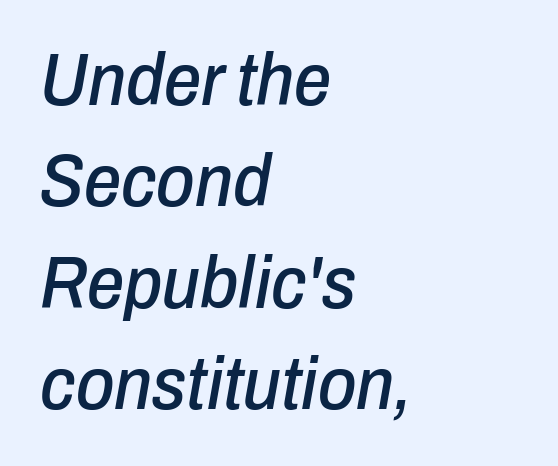
Character widths vary here, with narrow letters taking less room than wide ones. Reading down the block, your eye returns to a fixed left position each line. Tracking value appears to be zero — textbook default spacing. Is the type slanted? Yes — the strokes lean at a clear angle. Plain, unruled lines of type.
